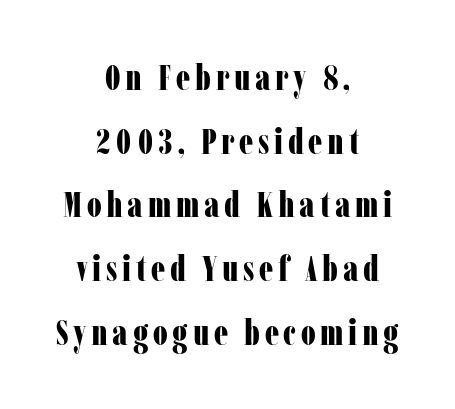
The image shows 36 px bold, condensed serif type, upright; set centered, line spacing 1.77x, not underlined; low stroke contrast and a medium x-height.
